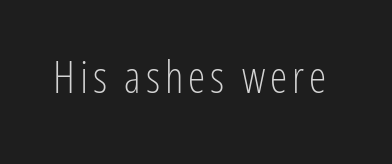
Letters rest on an invisible, unmarked baseline. Grotesque or geometric, the face here clearly has no serifs. Do the characters align in a grid? No, the font is proportional. Do the letters lean? They stand straight.
